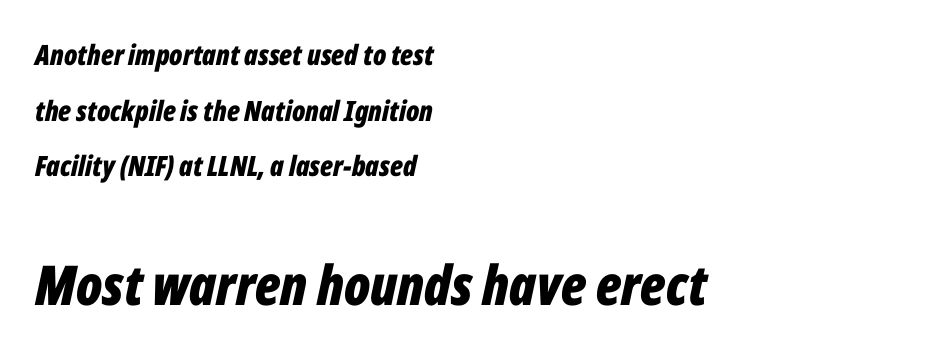
{"italic": "yes", "lean": "right", "slant_degrees": 12, "bold": "yes", "weight": "bold", "width": "condensed", "stroke_contrast": "low", "x_height": "medium", "monospaced": "no", "underline": "no", "align": "left", "line_spacing": "loose", "line_spacing_ratio": 1.99, "letter_spacing": "normal", "letter_spacing_em": 0.0, "larger_block": "second", "size_ratio": 1.96, "glyph_px": 55}
